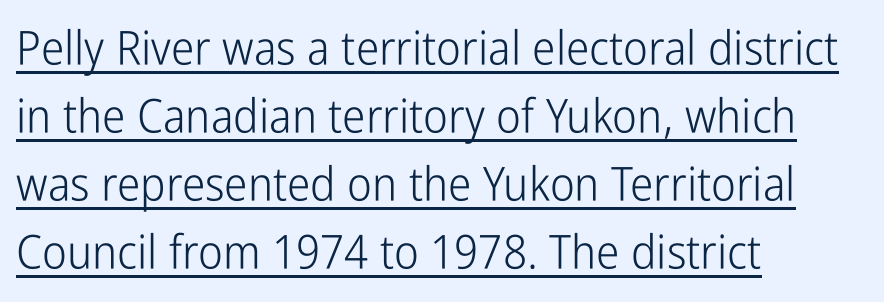
{"serif": "no", "italic": "no", "bold": "no", "weight": "light", "width": "condensed", "stroke_contrast": "low", "x_height": "medium", "monospaced": "no", "underline": "yes", "align": "left", "line_spacing": "normal", "line_spacing_ratio": 1.45, "letter_spacing": "normal", "letter_spacing_em": 0.0, "glyph_px": 47}
